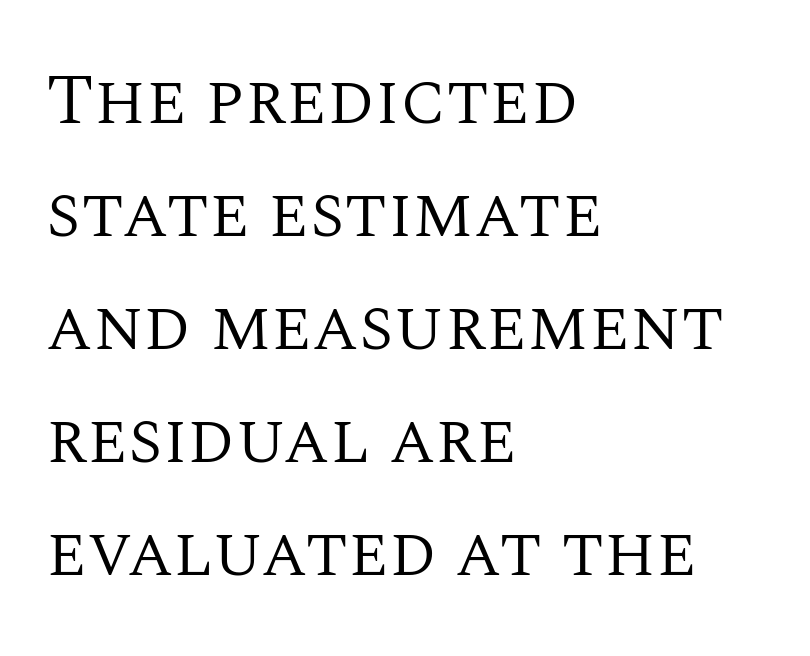
The lines in this sample share a left origin and differ only in where they stop. Unbolded letterforms with no extra heft. Yep, those are serifs on the letters. Proportional: the letters do not fall into vertical columns. Nobody drew a line under any word here. A roman cut, with each character standing at attention.
